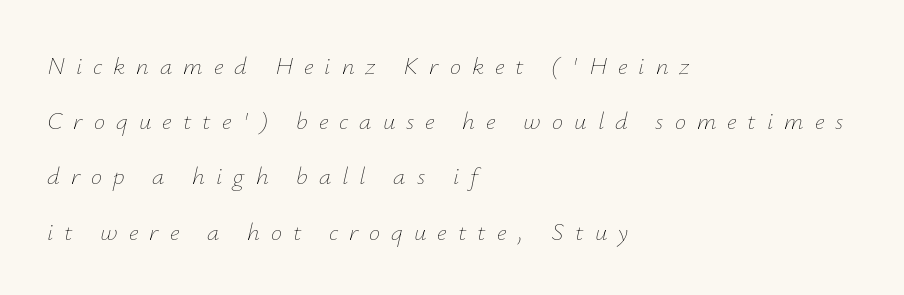
The image shows 25 px text type, italic (leaning right); set left-aligned, loose line spacing (2.21x), unusually wide letter spacing (+0.44 em), not underlined.
